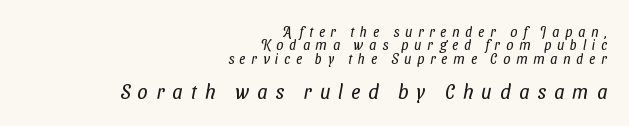
The image shows 20 px text type; set right-aligned, tight line spacing (0.96x), unusually wide letter spacing (+0.41 em), not underlined; the second (bottom) block is 1.43x larger.
